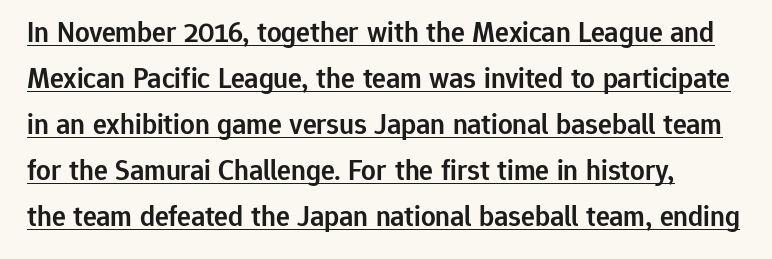
Q: Is the text bold? A: Semi-bold.
Q: Is the text italic (slanted)? A: No, it is upright.
Q: Is the typeface a serif or a sans-serif typeface? A: Sans-serif.
Q: Is the text underlined? A: Yes.
Q: Is the spacing between letters normal or unusually wide? A: Normal.
Q: Is the spacing between lines tight, normal or loose? A: Normal.
Q: Width (condensed, normal, or wide)? A: Normal.
Q: Stroke contrast? A: Low.
Q: x-height? A: Medium.
Q: Monospaced? A: No.
